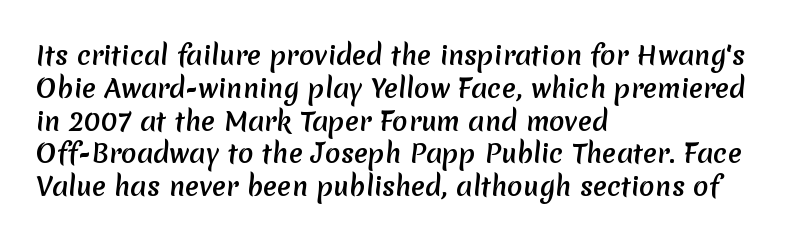
The image shows 26 px bold type; set left-aligned, normal line spacing (1.26x), normal letter spacing, not underlined.
